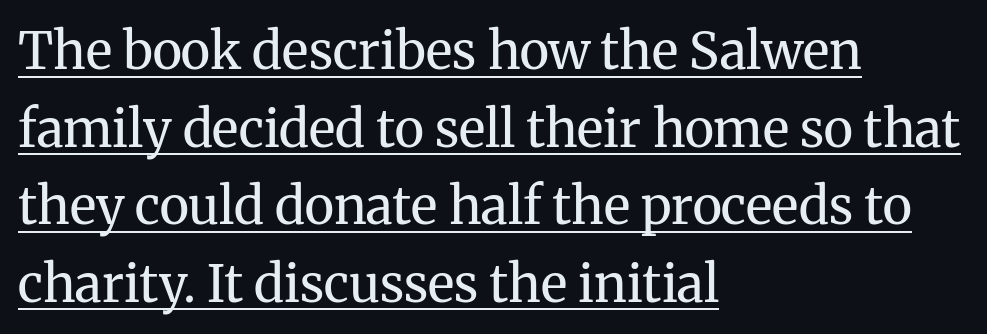
It's the straight-up-and-down kind of type. Typeset ragged right — the left edge is the straight one. Inter-character spacing is left at the font's built-in metrics. Is the stroke heavy? The answer is a plain regular-or-lighter. The face used here is seriffed, in the tradition of book romans.
